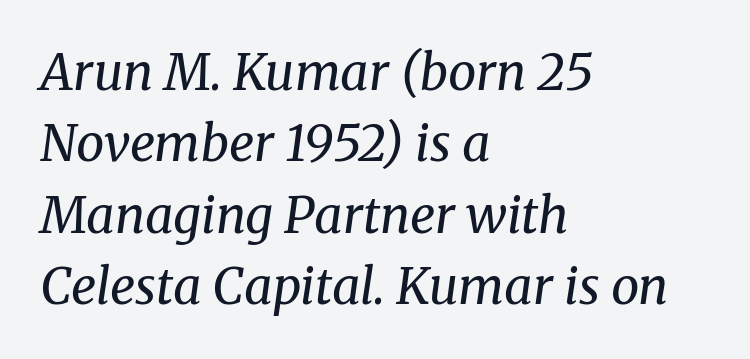
{"serif": "yes", "italic": "yes", "lean": "right", "slant_degrees": 8, "bold": "no", "weight": "regular", "width": "normal", "stroke_contrast": "medium", "x_height": "medium", "monospaced": "no", "underline": "no", "align": "left", "line_spacing": "normal", "line_spacing_ratio": 1.43, "letter_spacing": "normal", "letter_spacing_em": 0.0, "glyph_px": 50}
